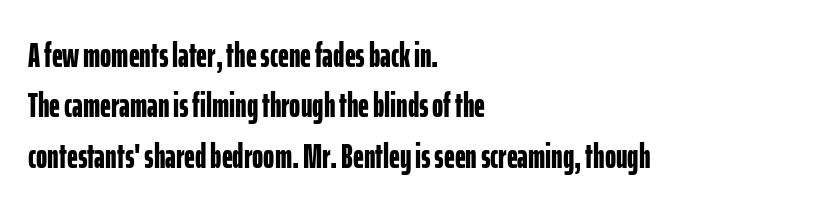
The tracking reads as untouched default to a designer's eye. If you drew a line through each stem, it would be perfectly vertical. Rule under the text: the space is simply empty. The lines in this sample share a left origin and differ only in where they stop. Does the type have serifs? No, each stem ends abruptly. The rendering uses natural spacing where letterforms have individual widths.
